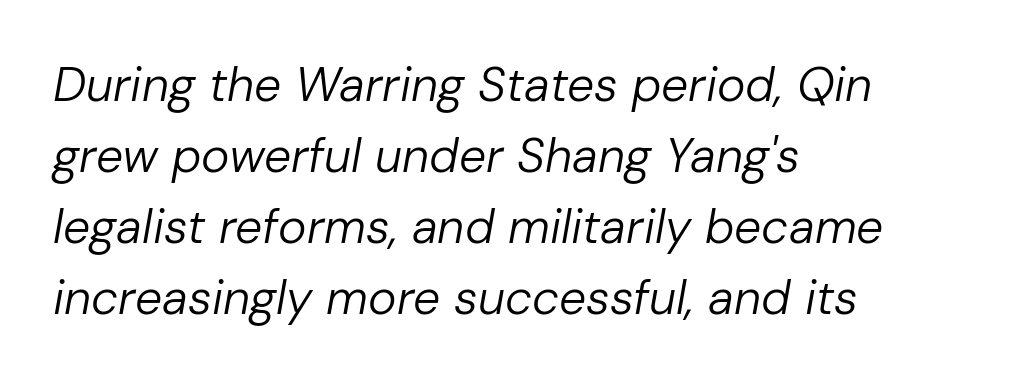
Q: Is the text bold? A: No.
Q: Is the text italic (slanted)? A: Yes, it leans right by about 10 degrees.
Q: Is the text underlined? A: No.
Q: How is the paragraph aligned? A: Left-aligned.
Q: Is the spacing between letters normal or unusually wide? A: Normal.
Q: Is the spacing between lines tight, normal or loose? A: Normal.
Q: Width (condensed, normal, or wide)? A: Normal.
Q: Stroke contrast? A: Low.
Q: x-height? A: Medium.
Q: Monospaced? A: No.
